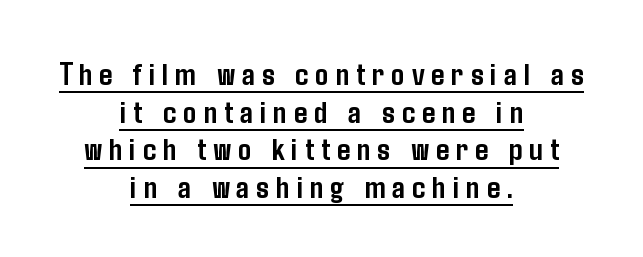
Q: Is the text bold? A: Yes.
Q: Is the text italic (slanted)? A: No, it is upright.
Q: Is the typeface a serif or a sans-serif typeface? A: Sans-serif.
Q: Is the text underlined? A: Yes.
Q: How is the paragraph aligned? A: Centered.
Q: Is the spacing between letters normal or unusually wide? A: Unusually wide.
Q: Is the spacing between lines tight, normal or loose? A: Tight.
Q: Width (condensed, normal, or wide)? A: Condensed.
Q: Stroke contrast? A: Low.
Q: x-height? A: Medium.
Q: Monospaced? A: No.
